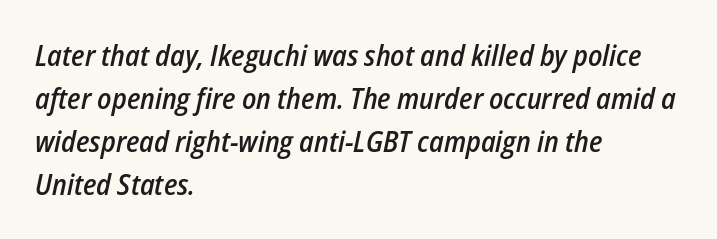
The image shows 29 px semibold, condensed type, italic (leaning right); set left-aligned, normal line spacing (1.48x), normal letter spacing, not underlined; low stroke contrast and a medium x-height.
